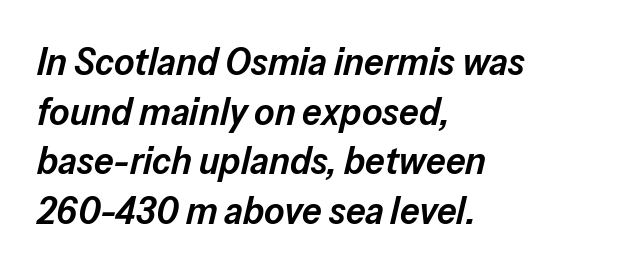
{"italic": "yes", "lean": "right", "slant_degrees": 13, "bold": "semi", "weight": "semibold", "width": "normal", "stroke_contrast": "low", "x_height": "medium", "monospaced": "no", "underline": "no", "align": "left", "line_spacing": "normal", "line_spacing_ratio": 1.27, "letter_spacing": "normal", "letter_spacing_em": 0.0, "glyph_px": 39}
